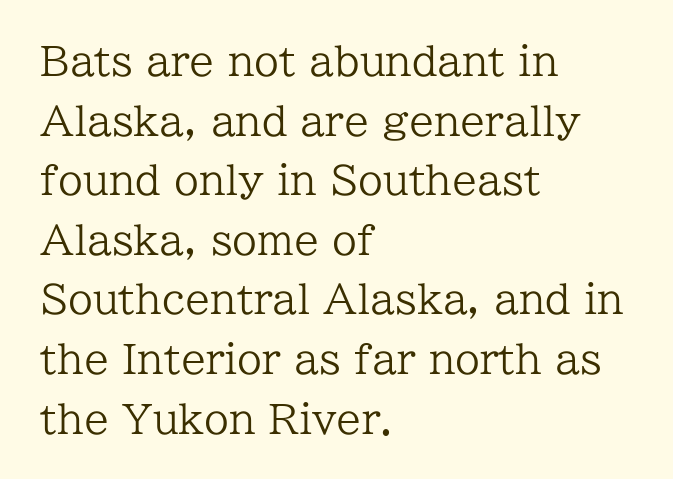
Q: Is the text bold? A: No.
Q: Is the text italic (slanted)? A: No, it is upright.
Q: Is the typeface a serif or a sans-serif typeface? A: Serif.
Q: Is the text underlined? A: No.
Q: How is the paragraph aligned? A: Left-aligned.
Q: Is the spacing between letters normal or unusually wide? A: Normal.
Q: Is the spacing between lines tight, normal or loose? A: Normal.
Q: Width (condensed, normal, or wide)? A: Normal.
Q: Stroke contrast? A: Low.
Q: x-height? A: Medium.
Q: Monospaced? A: No.
